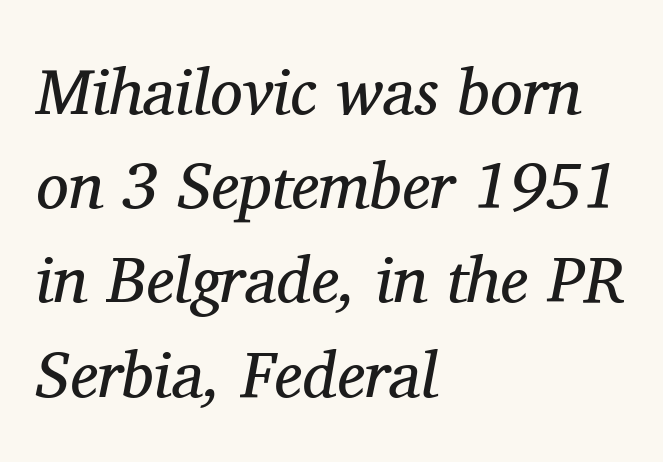
Q: Is the text bold? A: No.
Q: Is the text italic (slanted)? A: Yes, it leans right by about 11 degrees.
Q: Is the typeface a serif or a sans-serif typeface? A: Serif.
Q: Is the text underlined? A: No.
Q: How is the paragraph aligned? A: Left-aligned.
Q: Is the spacing between letters normal or unusually wide? A: Normal.
Q: Is the spacing between lines tight, normal or loose? A: Normal.
Q: Width (condensed, normal, or wide)? A: Normal.
Q: Stroke contrast? A: Medium.
Q: x-height? A: Medium.
Q: Monospaced? A: No.
